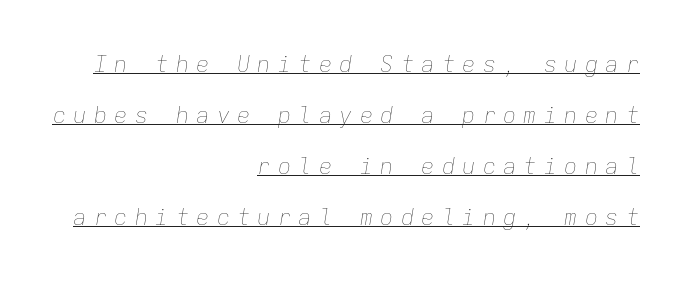
{"italic": "yes", "lean": "right", "slant_degrees": 9, "bold": "no", "underline": "yes", "align": "right", "line_spacing": "loose", "line_spacing_ratio": 2.32, "letter_spacing": "wide", "letter_spacing_em": 0.33, "glyph_px": 22}
